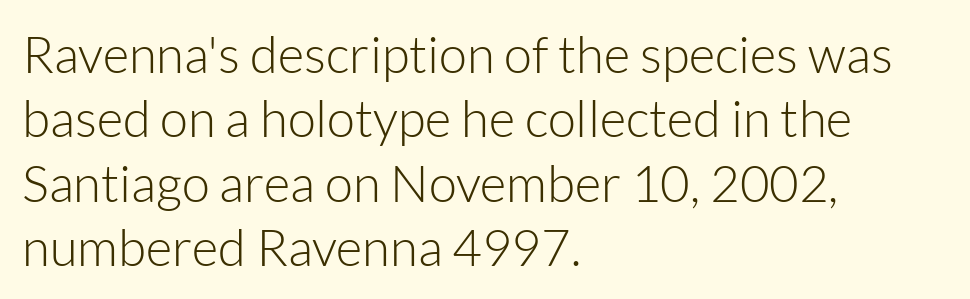
The image shows 51 px light sans-serif type, upright; set left-aligned, normal line spacing (1.26x), normal letter spacing, not underlined; low stroke contrast and a medium x-height.
